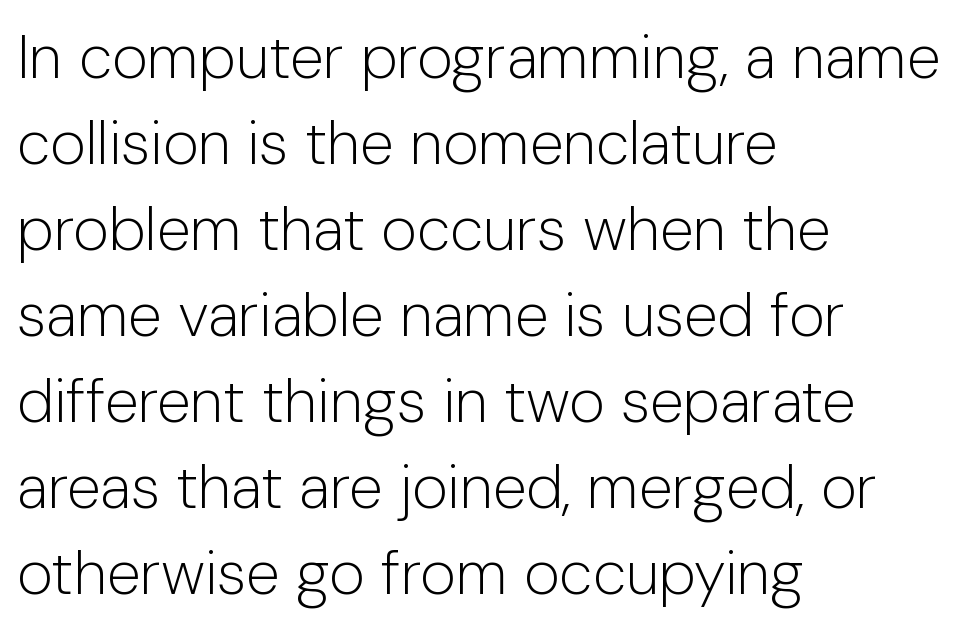
Weight: in the light-to-regular range. A normal amount of white space separates one row of letters from the next. The tracking reads as untouched default to a designer's eye. If you drew a line through each stem, it would be perfectly vertical. If you drew a ruler down the left edge, every line would touch it. Any mark beneath the type? The region is blank.
